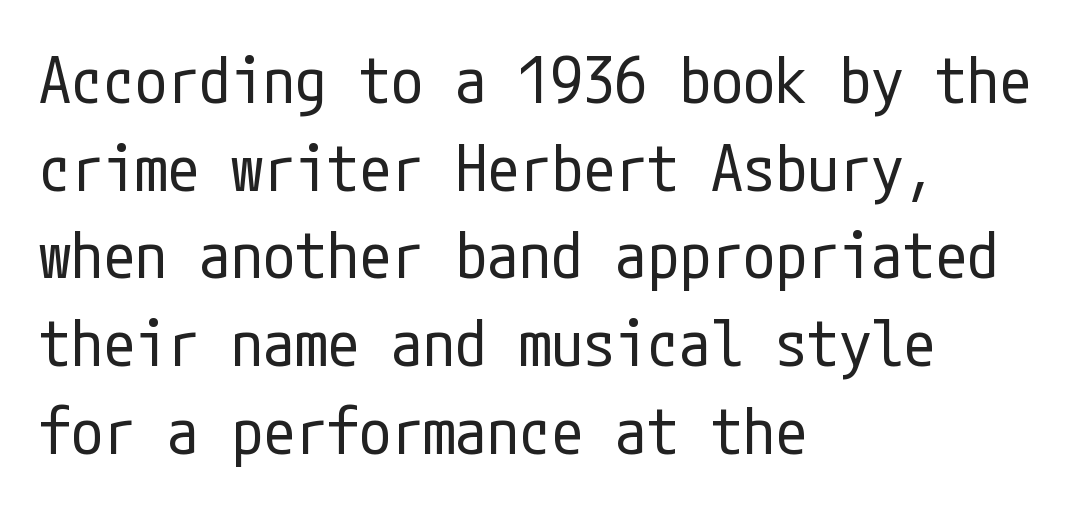
{"serif": "no", "italic": "no", "bold": "no", "weight": "regular", "width": "condensed", "stroke_contrast": "low", "x_height": "medium", "underline": "no", "align": "left", "line_spacing": "normal", "line_spacing_ratio": 1.37, "letter_spacing": "normal", "letter_spacing_em": 0.0, "glyph_px": 64}
